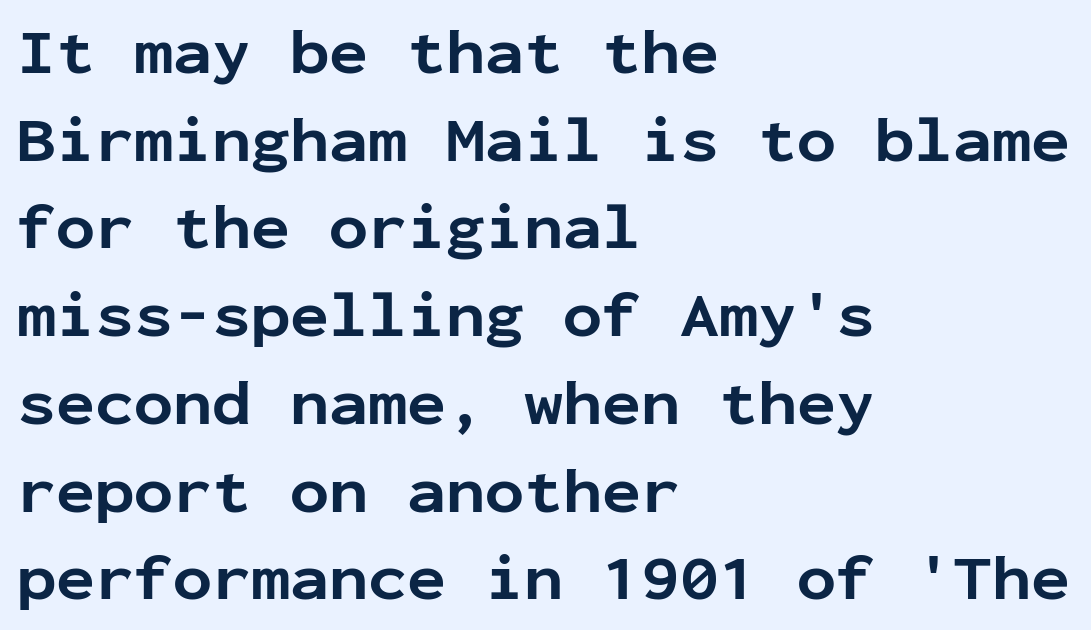
{"serif": "no", "italic": "no", "bold": "yes", "weight": "bold", "width": "normal", "stroke_contrast": "low", "x_height": "medium", "monospaced": "yes", "underline": "no", "align": "left", "line_spacing": "normal", "line_spacing_ratio": 1.35, "letter_spacing": "normal", "letter_spacing_em": 0.0, "glyph_px": 65}
